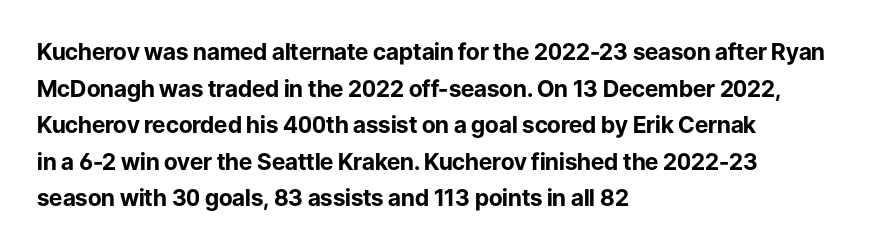
The image shows 23 px bold type, upright; set left-aligned, normal line spacing (1.59x), normal letter spacing, not underlined.
